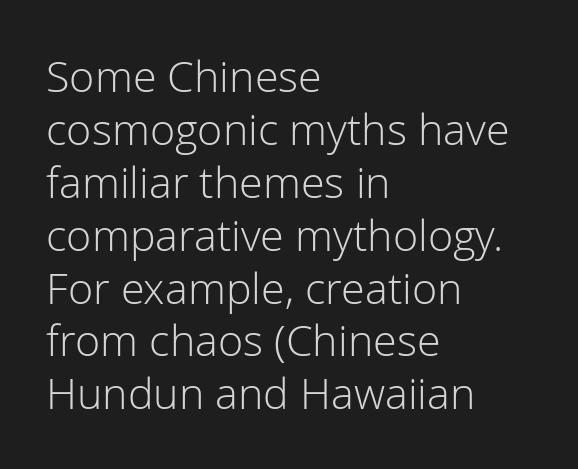
The image shows 43 px light sans-serif type, upright; set left-aligned, line spacing 1.23x, normal letter spacing, not underlined; low stroke contrast and a medium x-height.
